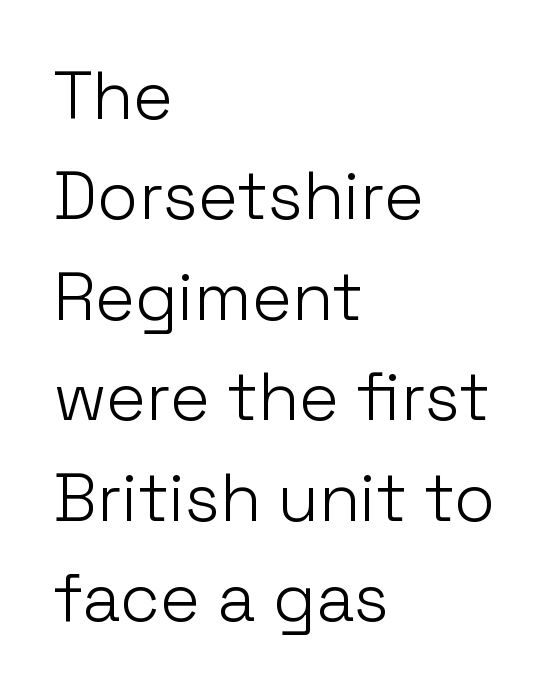
Q: Is the text bold? A: No.
Q: Is the text italic (slanted)? A: No, it is upright.
Q: Is the typeface a serif or a sans-serif typeface? A: Sans-serif.
Q: Is the text underlined? A: No.
Q: How is the paragraph aligned? A: Left-aligned.
Q: Is the spacing between letters normal or unusually wide? A: Normal.
Q: Is the spacing between lines tight, normal or loose? A: Normal.
Q: Width (condensed, normal, or wide)? A: Normal.
Q: Stroke contrast? A: Low.
Q: x-height? A: Medium.
Q: Monospaced? A: No.
